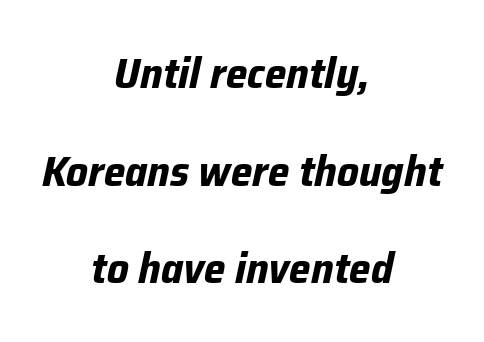
The image shows 43 px bold type, italic (leaning right); set centered, loose line spacing (2.27x), normal letter spacing, not underlined; low stroke contrast and a medium x-height.
